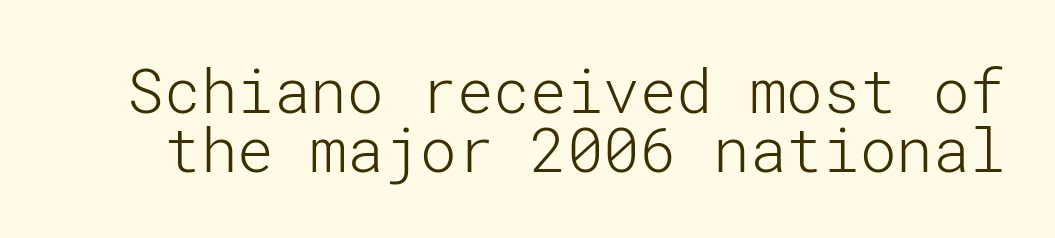
{"serif": "no", "italic": "no", "bold": "no", "weight": "light", "width": "normal", "stroke_contrast": "low", "x_height": "medium", "underline": "no", "line_spacing": "tight", "line_spacing_ratio": 0.96, "letter_spacing": "normal", "letter_spacing_em": 0.0, "glyph_px": 61}
